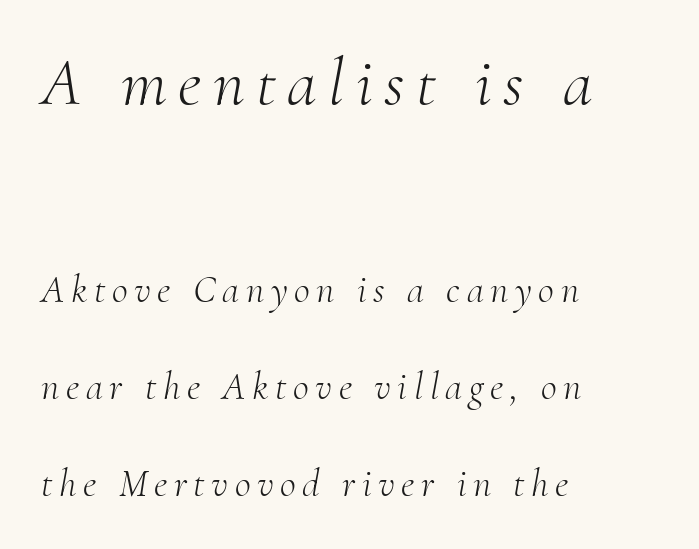
Letterform terminals end in serifs throughout the passage. Each line starts at the same left margin while the right side varies. Has an underline been added? It has not. This sample trades compactness for vertical openness between lines.
